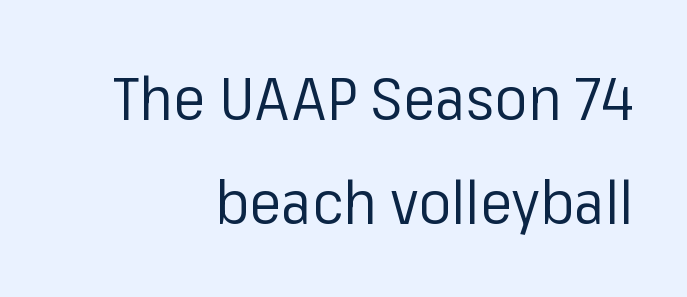
Decoration check: the copy has no underline. Is there any slant? The stems are plumb. Line endings align vertically; line beginnings do not. Weight class: somewhere from thin through regular. The horizontal fit of the characters is conventional and even.
